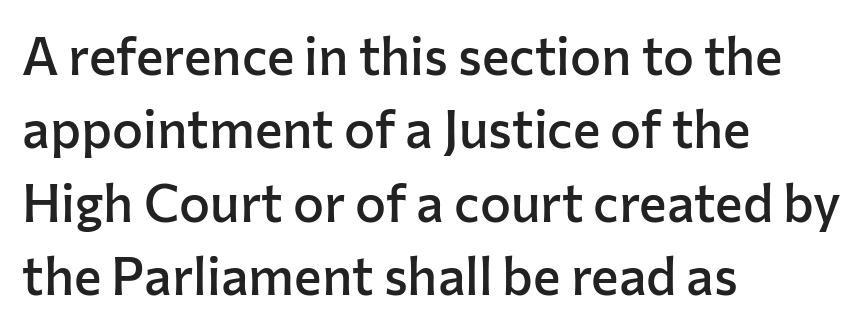
The image shows 52 px semibold sans-serif type, upright; set left-aligned, normal line spacing (1.41x), normal letter spacing, not underlined; low stroke contrast and a medium x-height.
